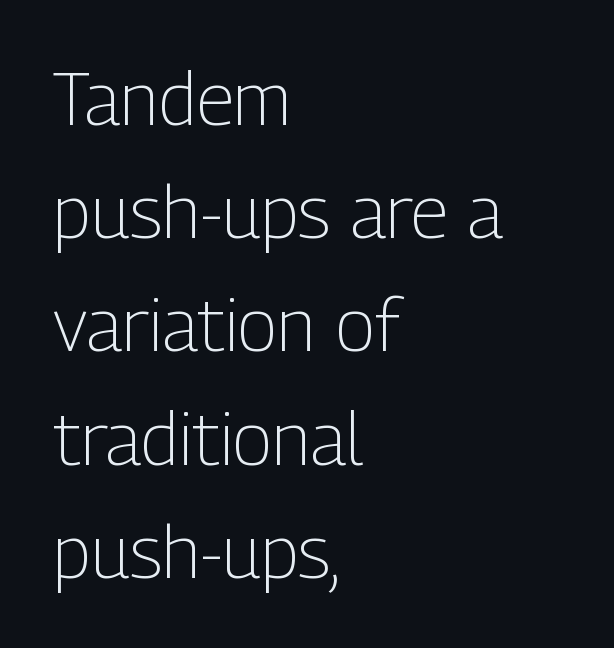
{"serif": "no", "italic": "no", "bold": "no", "weight": "light", "width": "condensed", "stroke_contrast": "low", "x_height": "medium", "monospaced": "no", "underline": "no", "align": "left", "line_spacing": "normal", "line_spacing_ratio": 1.53, "letter_spacing": "normal", "letter_spacing_em": 0.0, "glyph_px": 74}
